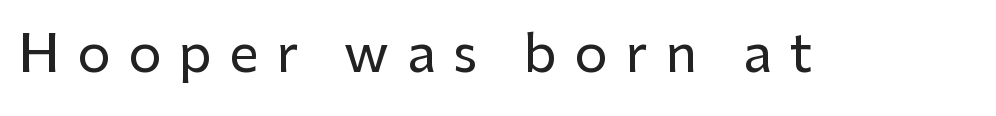
Inter-character spacing is expanded well beyond the font's built-in metrics. Character widths vary here, with narrow letters taking less room than wide ones. Any mark beneath the type? The region is blank. Designer's note — italics off, roman on.
